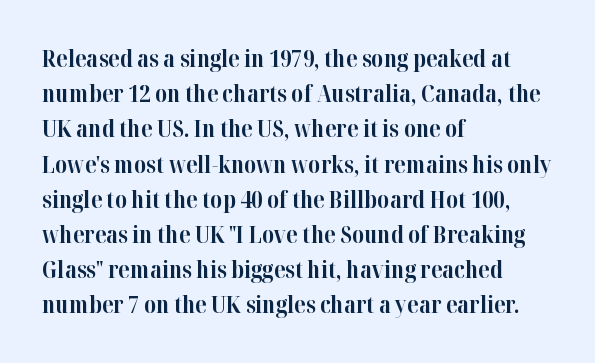
The image shows 23 px bold type, upright; set left-aligned, normal line spacing (1.53x), normal letter spacing, not underlined.
